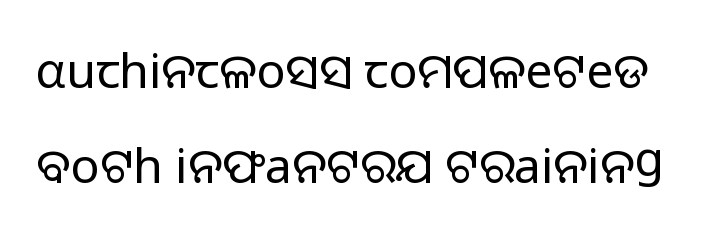
Q: Is the text bold? A: No.
Q: Is the text italic (slanted)? A: No, it is upright.
Q: Is the typeface a serif or a sans-serif typeface? A: Sans-serif.
Q: Is the text underlined? A: No.
Q: Is the spacing between letters normal or unusually wide? A: Normal.
Q: Is the spacing between lines tight, normal or loose? A: Loose.
Q: Width (condensed, normal, or wide)? A: Normal.
Q: Stroke contrast? A: Low.
Q: x-height? A: Medium.
Q: Monospaced? A: No.
